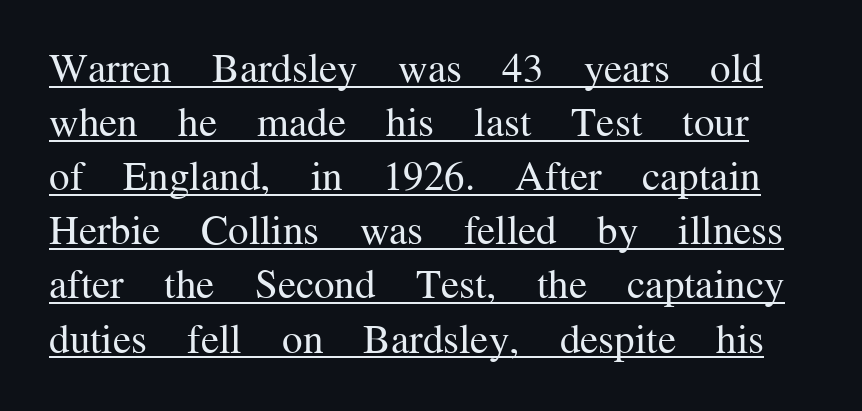
{"serif": "yes", "italic": "no", "bold": "no", "weight": "regular", "width": "normal", "stroke_contrast": "medium", "x_height": "medium", "monospaced": "no", "underline": "yes", "line_spacing": "normal", "line_spacing_ratio": 1.32, "letter_spacing": "normal", "letter_spacing_em": 0.0, "glyph_px": 41}
